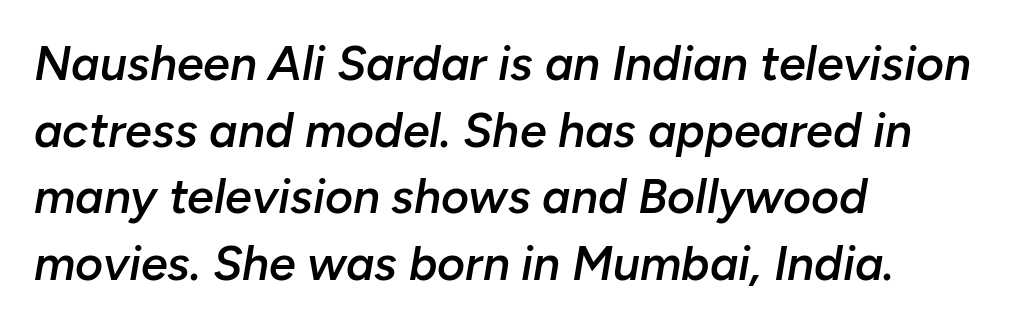
Q: Is the text bold? A: Semi-bold.
Q: Is the text italic (slanted)? A: Yes, it leans right by about 10 degrees.
Q: Is the text underlined? A: No.
Q: How is the paragraph aligned? A: Left-aligned.
Q: Is the spacing between letters normal or unusually wide? A: Normal.
Q: Is the spacing between lines tight, normal or loose? A: Normal.
Q: Width (condensed, normal, or wide)? A: Normal.
Q: Stroke contrast? A: Low.
Q: x-height? A: Medium.
Q: Monospaced? A: No.
